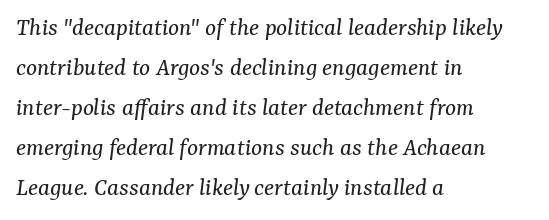
Q: Is the text bold? A: No.
Q: Is the text italic (slanted)? A: Yes, it leans right by about 7 degrees.
Q: Is the text underlined? A: No.
Q: How is the paragraph aligned? A: Left-aligned.
Q: Is the spacing between letters normal or unusually wide? A: Normal.
Q: Is the spacing between lines tight, normal or loose? A: Normal.
